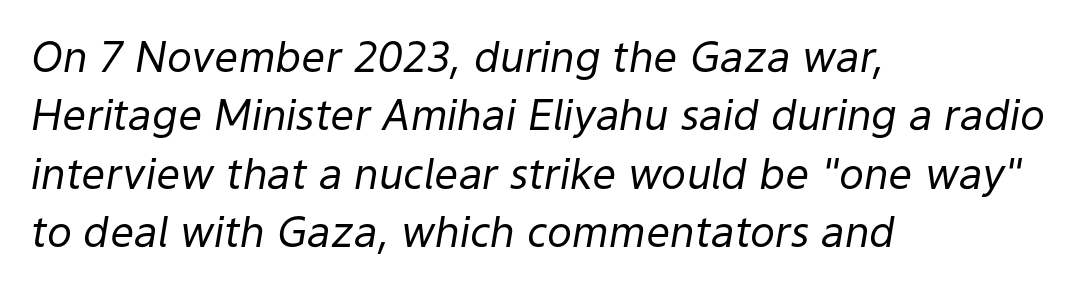
{"italic": "yes", "lean": "right", "slant_degrees": 9, "bold": "no", "weight": "regular", "width": "normal", "stroke_contrast": "low", "x_height": "medium", "monospaced": "no", "underline": "no", "align": "left", "line_spacing": "normal", "line_spacing_ratio": 1.39, "letter_spacing": "normal", "letter_spacing_em": 0.0, "glyph_px": 42}
